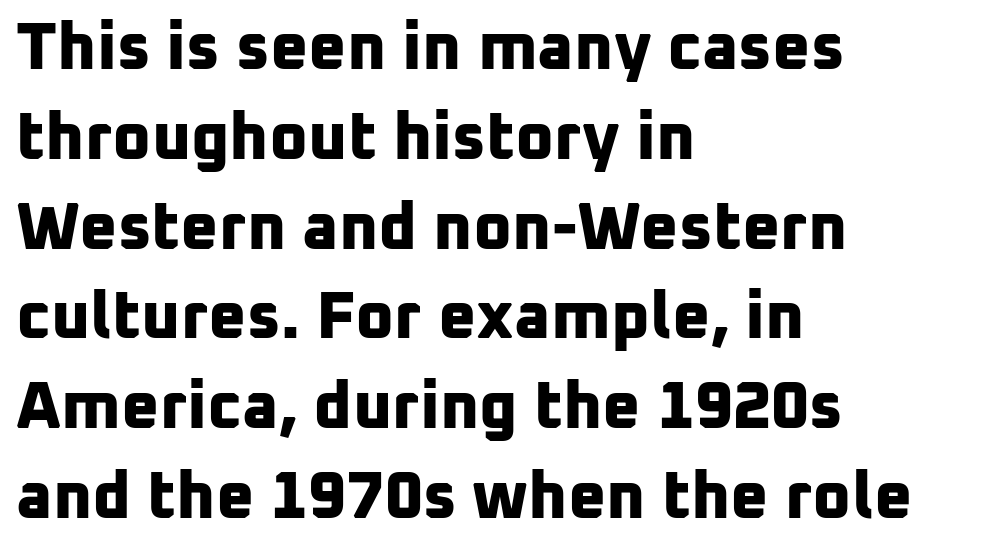
The image shows 66 px bold sans-serif type; set left-aligned, normal line spacing (1.36x), normal letter spacing, not underlined; low stroke contrast and a medium x-height.
